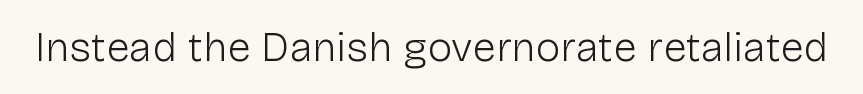
Descender tails drop into unmarked territory. The typeface chosen for these lines omits serifs. This is not heavy type; no bold has been used. Observe the ordinary spacing: letters are neighbours, not strangers. Tall strokes in this sample are plumb rather than angled.
